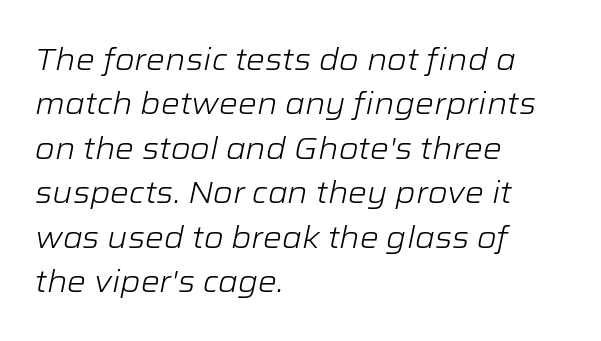
{"italic": "yes", "lean": "right", "slant_degrees": 12, "bold": "no", "weight": "light", "width": "wide", "stroke_contrast": "low", "x_height": "medium", "monospaced": "no", "underline": "no", "align": "left", "line_spacing": "normal", "line_spacing_ratio": 1.48, "letter_spacing": "normal", "letter_spacing_em": 0.0, "glyph_px": 30}
